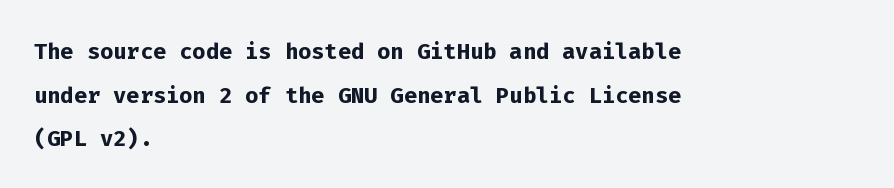
This sample uses a sans-serif face. How heavy is the stroke? Heavy — this is a bold. Default kerning and tracking; the words read as compact shapes. Clear beneath every line of the passage.
